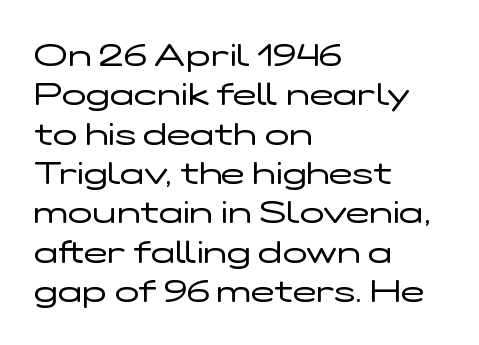
The gap between lines stays unmarked. The lines in this sample share a left origin and differ only in where they stop. These lines were composed using upright roman letters. The passage shown is typed in a proportional face where columns would drift. Characters follow at the spacing the type designer built in. The characters are drawn with everyday or finer stroke widths.
